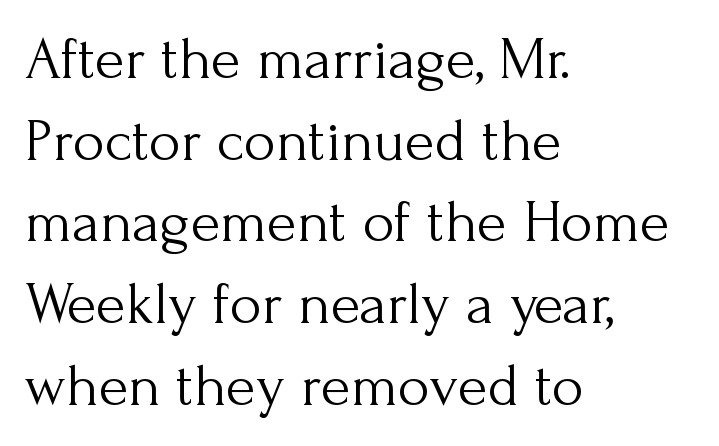
Anything drawn beneath the words? Only blank space. The leading is moderate, giving the passage an even texture. Look at the bottom of the vertical strokes: they flare into serifs here. You could not count columns in this text — the font is proportionally spaced. Rendered with straight, roman letterforms.
